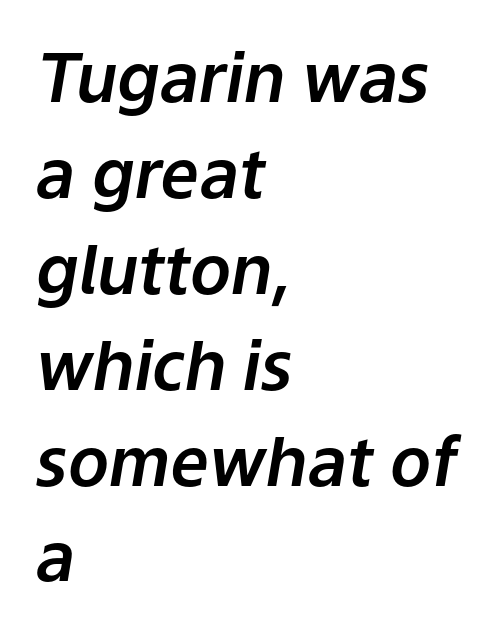
Students, observe: this is what conventionally led text looks like. The paragraph shown leans on its left margin. In terms of posture, this sample is oblique. Spacing verdict: proportional, widths tailored to each character. Descenders hang freely into open space.
